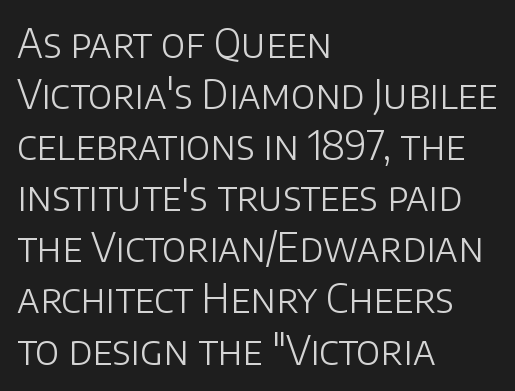
{"serif": "no", "italic": "no", "bold": "no", "weight": "light", "width": "normal", "stroke_contrast": "low", "x_height": "large", "monospaced": "no", "underline": "no", "align": "left", "line_spacing": "normal", "line_spacing_ratio": 1.31, "letter_spacing": "normal", "letter_spacing_em": 0.0, "glyph_px": 39}
